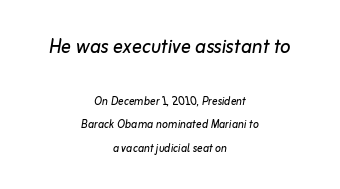
Q: Is the text bold? A: No.
Q: Is the text italic (slanted)? A: Yes, it leans right by about 10 degrees.
Q: Is the text underlined? A: No.
Q: How is the paragraph aligned? A: Centered.
Q: Is the spacing between letters normal or unusually wide? A: Normal.
Q: Is the spacing between lines tight, normal or loose? A: Normal.
Q: Which block of text is set in a larger size, the first (top) or the second (bottom)? A: The first (top) one.
